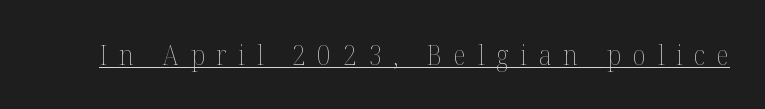
The image shows 27 px text type, upright; set unusually wide letter spacing (+0.43 em), underlined.
